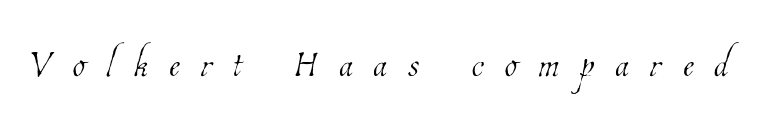
{"bold": "no", "weight": "thin", "width": "condensed", "stroke_contrast": "low", "x_height": "medium", "monospaced": "no", "underline": "no", "letter_spacing": "wide", "letter_spacing_em": 0.41, "glyph_px": 51}
